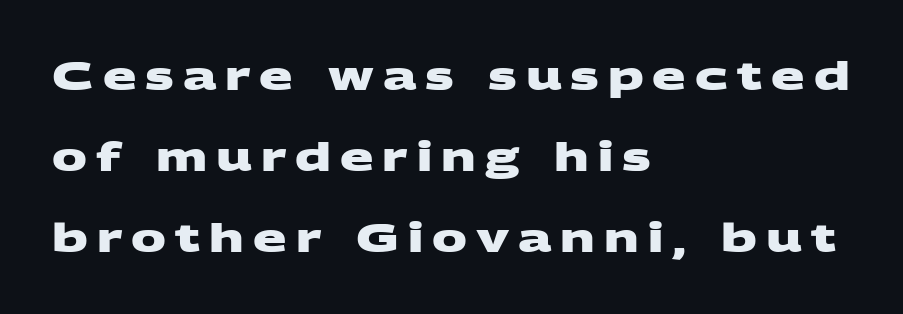
The image shows 39 px heavy, wide sans-serif type; set left-aligned, loose line spacing (2.08x), unusually wide letter spacing (+0.23 em), not underlined; medium stroke contrast and a large x-height.
